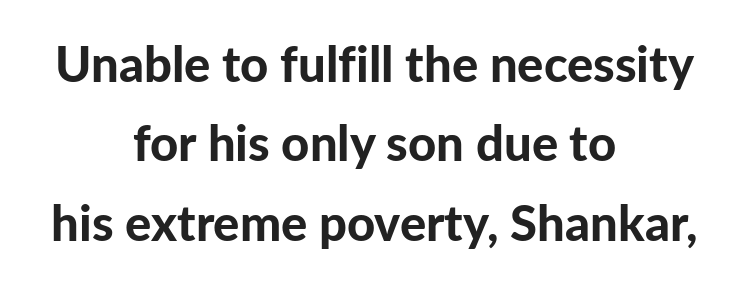
You could not count columns in this text — the font is proportionally spaced. The rows are spaced the way most documents space them. Summary of weight: heavy, a full bold. Check under the words: just untouched page. These lines keep a tight, regular rhythm from letter to letter. Centered paragraph, ragged on both sides.
